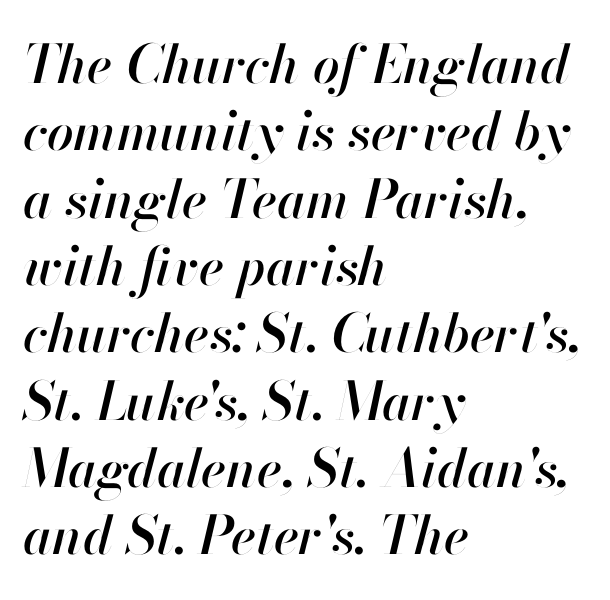
The passage is arranged the way most books set body copy — flush left. No extra tracking has been applied to these lines. Just letters on the line, the space beneath them empty. The passage shown stacks its lines at a standard gap.
